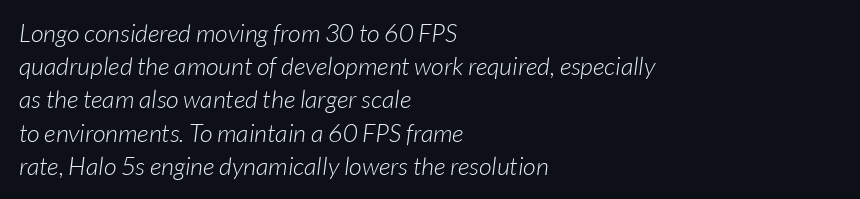
{"bold": "no", "underline": "no", "align": "left", "line_spacing": "normal", "line_spacing_ratio": 1.33, "letter_spacing": "normal", "letter_spacing_em": 0.0, "glyph_px": 25}
